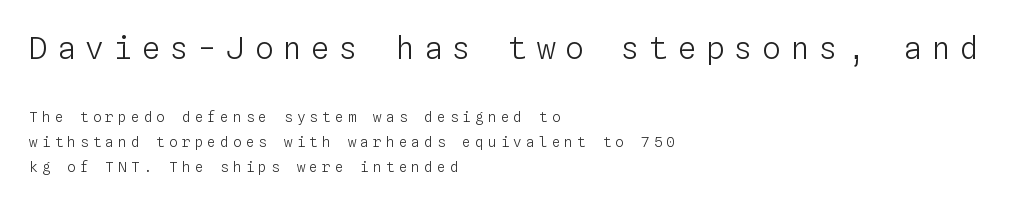
The image shows 31 px light type, upright, monospaced; set left-aligned, line spacing 1.76x, unusually wide letter spacing (+0.31 em), not underlined; the first (top) block is 2.21x larger; low stroke contrast and a medium x-height.
